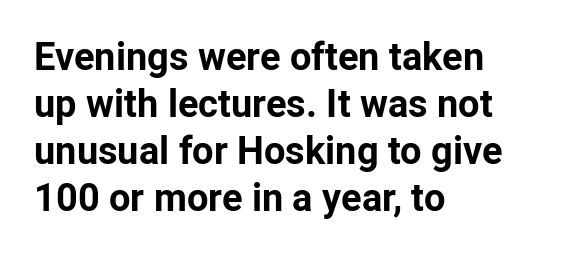
Weight: bold. Note: no serifs on the glyphs. Words appear dense and cohesive because spacing is normal. Beneath every word, the page is bare.
